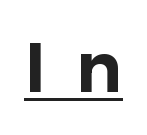
Serif or sans? Sans — the stroke terminals are bare. The typesetter has applied underlining to the passage shown. Words appear elongated and porous because spacing is wide. Rendered with straight, roman letterforms. The face used here is proportionally spaced, like ordinary book or web type.
